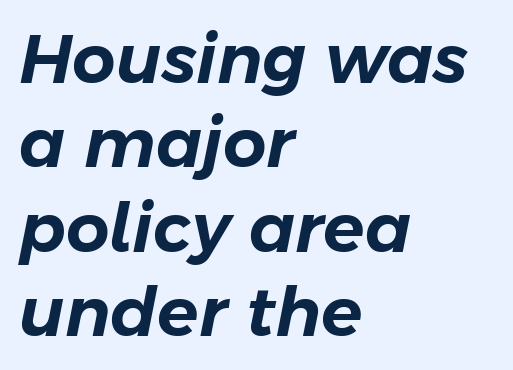
Here the designer chose a conventional face with non-uniform glyph widths. Rule under the text: the space is simply empty. The paragraph shown leans on its left margin. Looking at the ascenders, they clearly lean. Between one letter and the next there's only the usual sliver of space.
